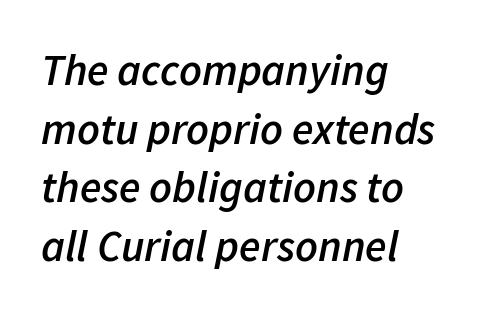
{"italic": "yes", "lean": "right", "slant_degrees": 11, "bold": "semi", "weight": "semibold", "width": "normal", "stroke_contrast": "low", "x_height": "medium", "monospaced": "no", "underline": "no", "align": "left", "line_spacing": "normal", "line_spacing_ratio": 1.33, "letter_spacing": "normal", "letter_spacing_em": 0.0, "glyph_px": 44}
